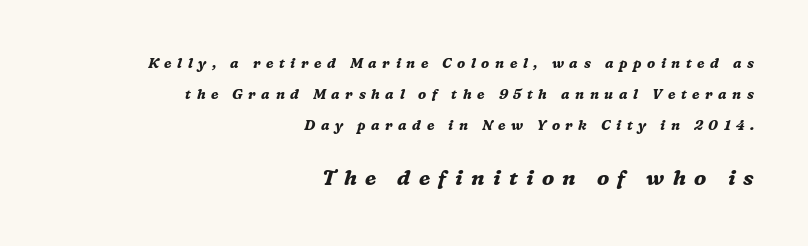
Q: Is the text bold? A: Yes.
Q: Is the text italic (slanted)? A: Yes, it leans right by about 16 degrees.
Q: Is the text underlined? A: No.
Q: How is the paragraph aligned? A: Right-aligned.
Q: Is the spacing between letters normal or unusually wide? A: Unusually wide.
Q: Is the spacing between lines tight, normal or loose? A: Loose.
Q: Which block of text is set in a larger size, the first (top) or the second (bottom)? A: The second (bottom) one.
